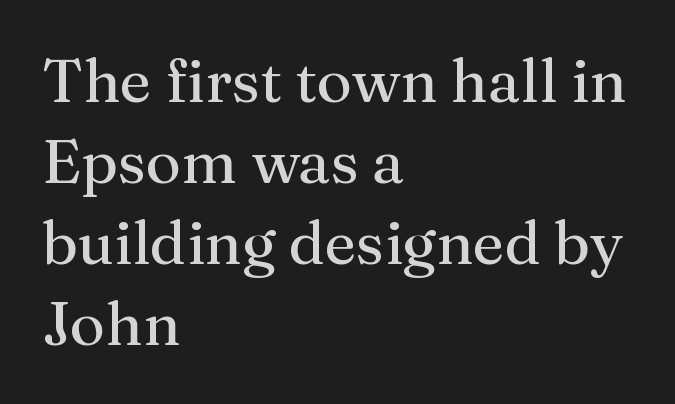
Q: Is the text bold? A: No.
Q: Is the text italic (slanted)? A: No, it is upright.
Q: Is the typeface a serif or a sans-serif typeface? A: Serif.
Q: Is the text underlined? A: No.
Q: How is the paragraph aligned? A: Left-aligned.
Q: Is the spacing between letters normal or unusually wide? A: Normal.
Q: Is the spacing between lines tight, normal or loose? A: Normal.
Q: Width (condensed, normal, or wide)? A: Normal.
Q: Stroke contrast? A: Medium.
Q: x-height? A: Medium.
Q: Monospaced? A: No.
